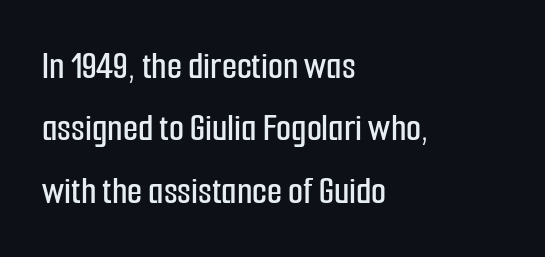
{"serif": "no", "italic": "no", "width": "condensed", "stroke_contrast": "low", "x_height": "medium", "monospaced": "no", "underline": "no", "align": "left", "line_spacing": "normal", "line_spacing_ratio": 1.6, "letter_spacing": "normal", "letter_spacing_em": 0.0, "glyph_px": 39}
